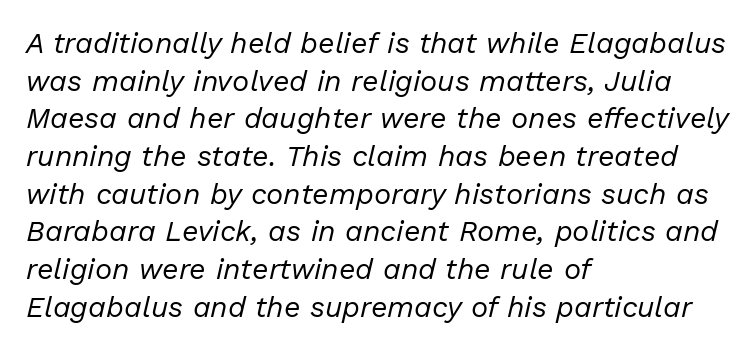
Spacing between characters is what you'd get straight out of the box. Observe the lean: these are italic letterforms. One glance says typical: line gaps are just what's usual. Does the copy run flush right? No — it runs flush left. The space beneath each line is pristine and unruled.
